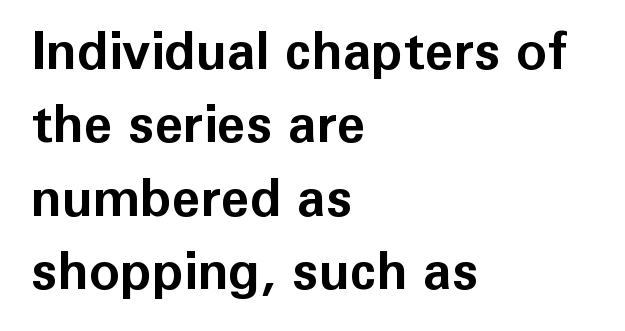
The image shows 52 px bold sans-serif type, upright; set left-aligned, normal line spacing (1.41x), normal letter spacing, not underlined; low stroke contrast and a medium x-height.
